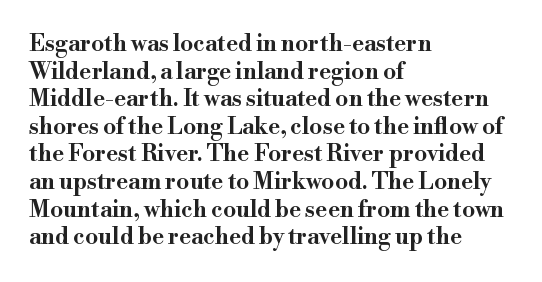
The line texture is even and compact thanks to regular tracking. These lines stack with their left ends in a neat column. The lettering stays uniformly vertical, giving the passage a roman look. Check the space under the baseline: it is left empty.
